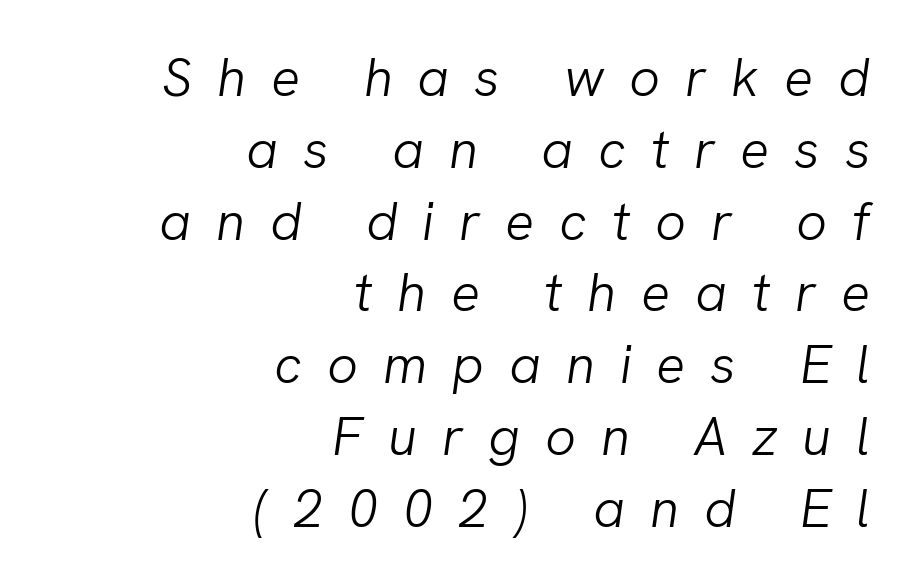
The image shows 54 px light type, italic (leaning right); set right-aligned, normal line spacing (1.33x), unusually wide letter spacing (+0.46 em), not underlined; low stroke contrast and a medium x-height.
